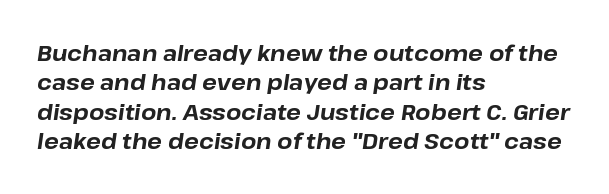
The image shows 22 px bold type, italic (leaning right); set left-aligned, normal line spacing (1.34x), normal letter spacing, not underlined.
